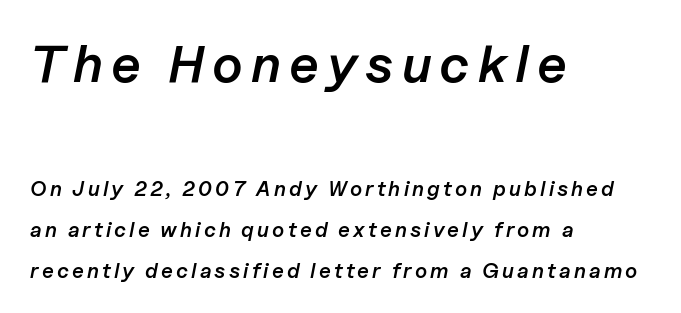
The image shows 53 px semibold type, italic (leaning right); set left-aligned, loose line spacing (1.94x), not underlined; the first (top) block is 2.52x larger; low stroke contrast and a medium x-height.
